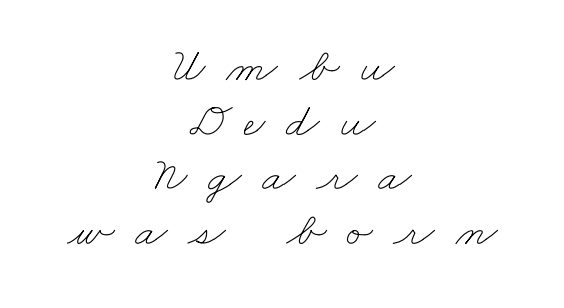
One-word summary of the alignment: center. Line spacing here is tight. Is the stroke heavy? The answer is a plain regular-or-lighter. Descenders hang freely into open space. Substantial extra tracking has been applied to these lines. Varying glyph widths throughout — classic text-font behaviour.
